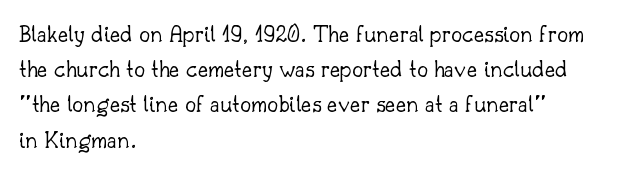
{"italic": "no", "bold": "no", "underline": "no", "align": "left", "line_spacing": "normal", "line_spacing_ratio": 1.41, "letter_spacing": "normal", "letter_spacing_em": 0.0, "glyph_px": 25}
